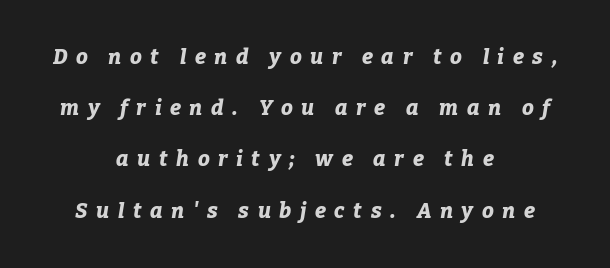
Q: Is the text bold? A: Yes.
Q: Is the text italic (slanted)? A: Yes, it leans right by about 9 degrees.
Q: Is the text underlined? A: No.
Q: How is the paragraph aligned? A: Centered.
Q: Is the spacing between letters normal or unusually wide? A: Unusually wide.
Q: Is the spacing between lines tight, normal or loose? A: Loose.
